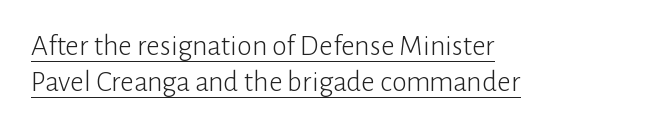
The image shows 30 px light sans-serif type, upright; set left-aligned, line spacing 1.2x, normal letter spacing, underlined; low stroke contrast and a medium x-height.
